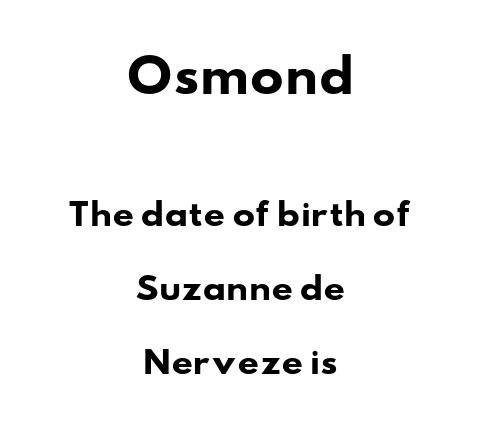
{"serif": "no", "bold": "yes", "weight": "heavy", "width": "wide", "stroke_contrast": "low", "x_height": "small", "monospaced": "no", "underline": "no", "align": "center", "line_spacing": "loose", "line_spacing_ratio": 2.47, "letter_spacing": "normal", "letter_spacing_em": 0.0, "larger_block": "first", "size_ratio": 1.5, "glyph_px": 45}
